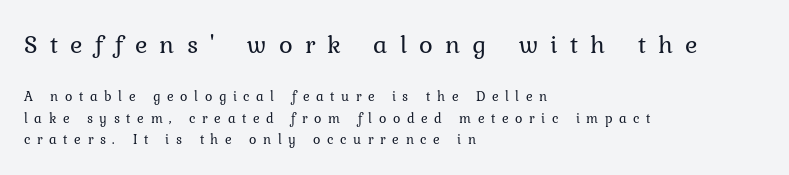
{"italic": "no", "bold": "no", "underline": "no", "align": "left", "line_spacing": "normal", "line_spacing_ratio": 1.55, "letter_spacing": "wide", "letter_spacing_em": 0.47, "larger_block": "first", "size_ratio": 1.86, "glyph_px": 26}
